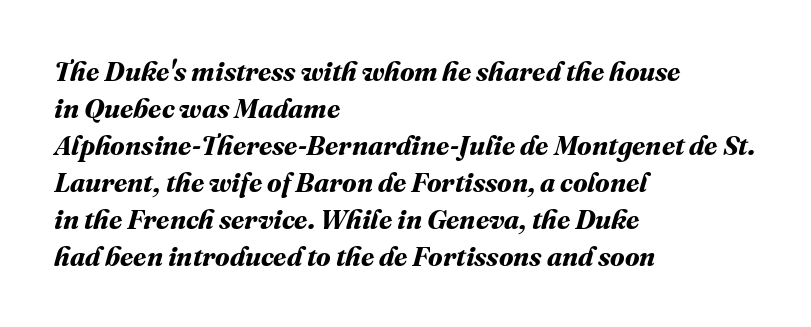
Words appear dense and cohesive because spacing is normal. The strip under each line holds only bare page. The glyphs have the mass of a bold cut. Quick note: interline space is typical. A classic flush-left, rag-right setting is used for this passage.
